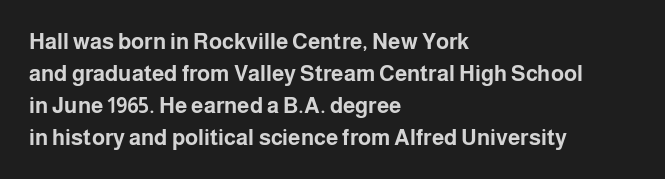
Students, observe: this is what conventionally led text looks like. Ascenders rise straight up at ninety degrees. Pretty heavy lettering here — definitely bold. The words here are not underlined.
